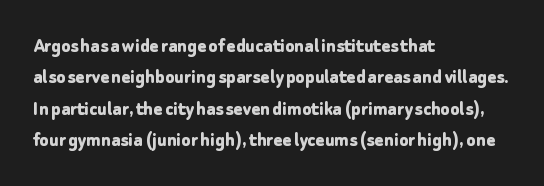
The image shows 21 px bold type, upright; set left-aligned, normal line spacing (1.49x), normal letter spacing, not underlined.
